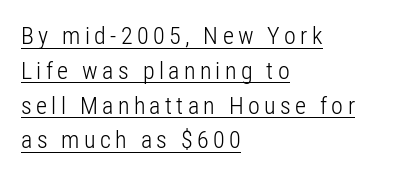
Q: Is the text bold? A: No.
Q: Is the text italic (slanted)? A: No, it is upright.
Q: Is the text underlined? A: Yes.
Q: How is the paragraph aligned? A: Left-aligned.
Q: Is the spacing between lines tight, normal or loose? A: Normal.
